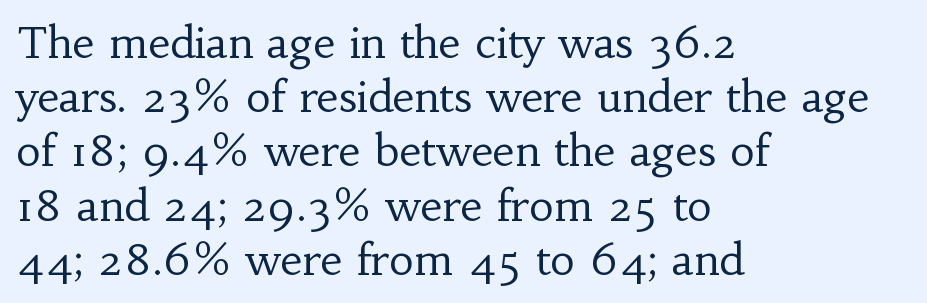
Ascenders rise straight up at ninety degrees. Interline gaps are of average width in this sample. Every row of glyphs begins at an identical x-position on the left. These lines are rendered in a variable-pitch font. Lines of text with bare space underneath. The cut favours lightness, reaching ordinary text weight at its darkest.
